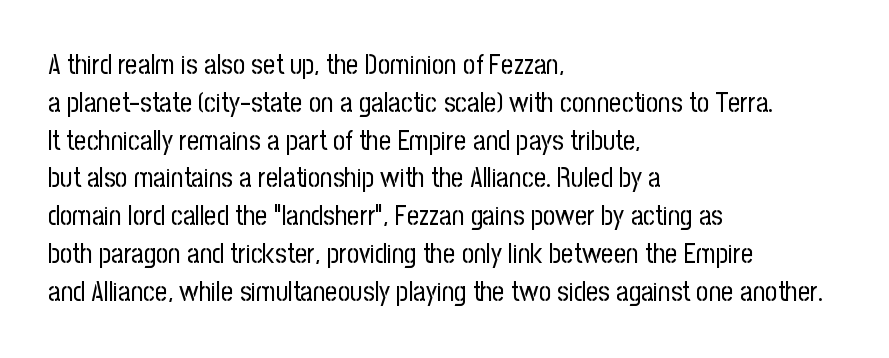
{"italic": "no", "bold": "no", "underline": "no", "align": "left", "line_spacing": "normal", "line_spacing_ratio": 1.4, "letter_spacing": "normal", "letter_spacing_em": 0.0, "glyph_px": 27}
